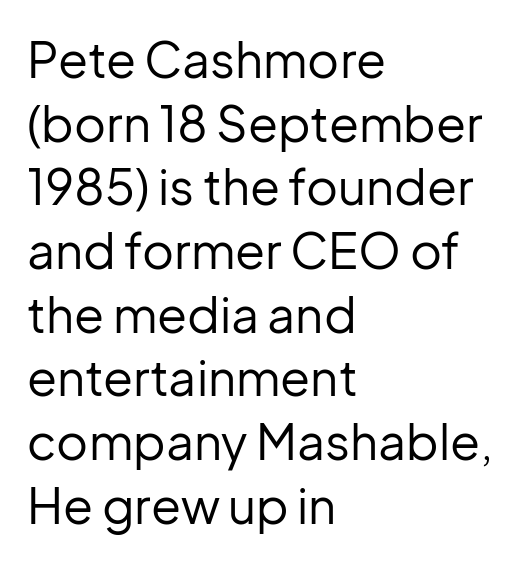
The image shows 49 px regular-weight sans-serif type, upright; set left-aligned, normal line spacing (1.3x), normal letter spacing, not underlined; low stroke contrast and a medium x-height.
